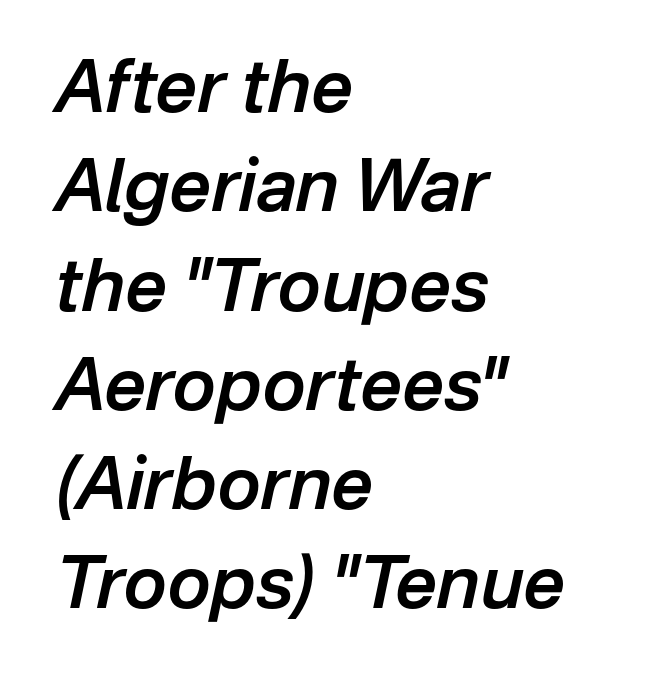
Q: Is the text bold? A: Semi-bold.
Q: Is the text italic (slanted)? A: Yes, it leans right by about 12 degrees.
Q: Is the text underlined? A: No.
Q: How is the paragraph aligned? A: Left-aligned.
Q: Is the spacing between letters normal or unusually wide? A: Normal.
Q: Is the spacing between lines tight, normal or loose? A: Normal.
Q: Width (condensed, normal, or wide)? A: Normal.
Q: Stroke contrast? A: Low.
Q: x-height? A: Medium.
Q: Monospaced? A: No.
